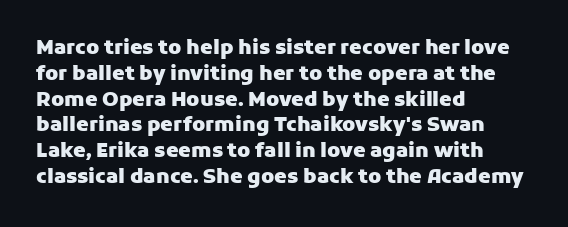
{"italic": "no", "bold": "yes", "underline": "no", "align": "left", "line_spacing": "normal", "line_spacing_ratio": 1.29, "letter_spacing": "normal", "letter_spacing_em": 0.0, "glyph_px": 20}
